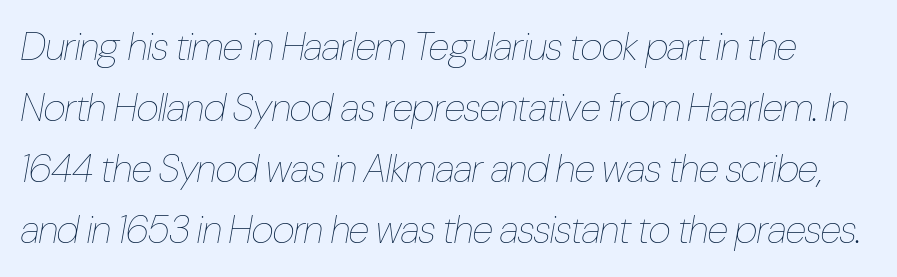
{"italic": "yes", "lean": "right", "slant_degrees": 10, "bold": "no", "weight": "thin", "width": "condensed", "stroke_contrast": "low", "x_height": "medium", "monospaced": "no", "underline": "no", "line_spacing": "normal", "line_spacing_ratio": 1.56, "letter_spacing": "normal", "letter_spacing_em": 0.0, "glyph_px": 39}
